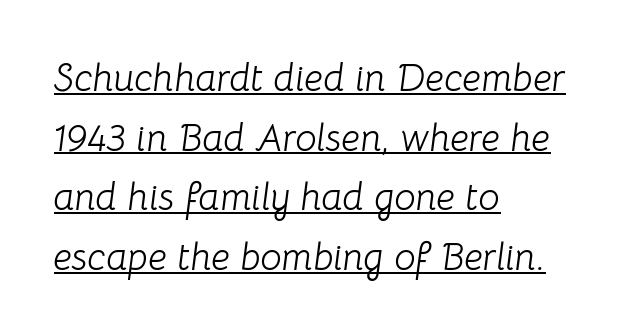
Q: Is the text bold? A: No.
Q: Is the text italic (slanted)? A: Yes, it leans right by about 8 degrees.
Q: Is the text underlined? A: Yes.
Q: How is the paragraph aligned? A: Left-aligned.
Q: Is the spacing between letters normal or unusually wide? A: Normal.
Q: Is the spacing between lines tight, normal or loose? A: Normal.
Q: Width (condensed, normal, or wide)? A: Normal.
Q: Stroke contrast? A: Low.
Q: x-height? A: Medium.
Q: Monospaced? A: No.
